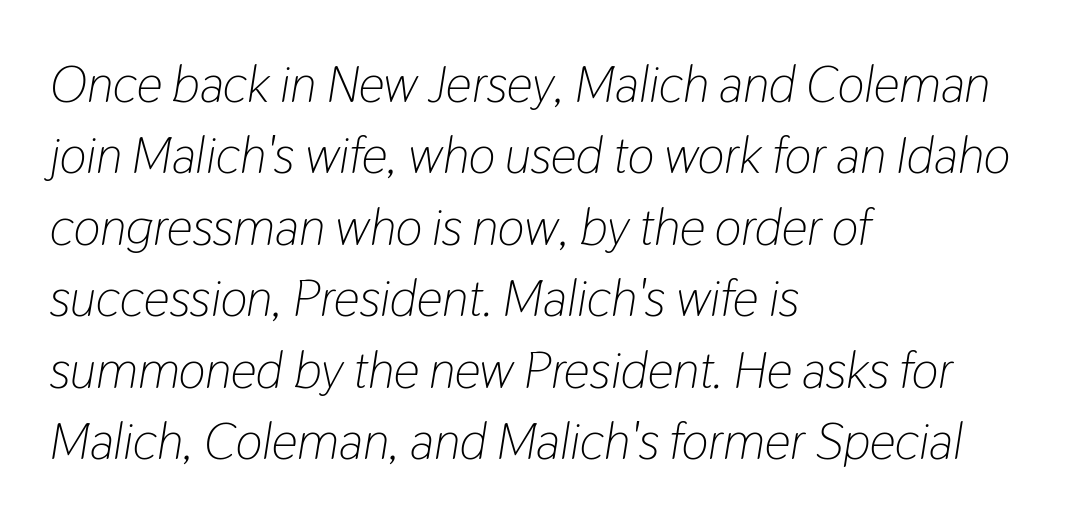
The image shows 51 px light, condensed type, italic (leaning right); set left-aligned, normal line spacing (1.4x), normal letter spacing, not underlined; low stroke contrast and a medium x-height.
